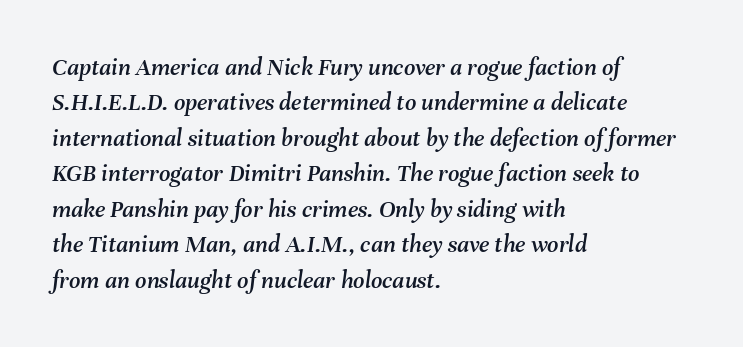
Q: Is the text italic (slanted)? A: Yes, it leans right by about 8 degrees.
Q: Is the text underlined? A: No.
Q: How is the paragraph aligned? A: Left-aligned.
Q: Is the spacing between letters normal or unusually wide? A: Normal.
Q: Is the spacing between lines tight, normal or loose? A: Normal.
